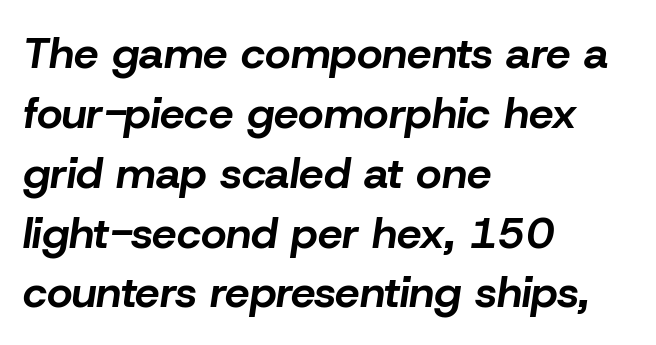
{"italic": "yes", "lean": "right", "slant_degrees": 8, "bold": "yes", "weight": "bold", "width": "normal", "stroke_contrast": "low", "x_height": "medium", "monospaced": "no", "underline": "no", "align": "left", "line_spacing": "normal", "line_spacing_ratio": 1.36, "letter_spacing": "normal", "letter_spacing_em": 0.0, "glyph_px": 44}
